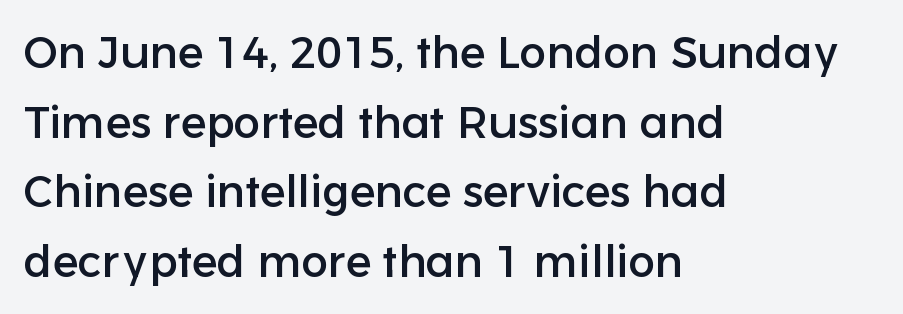
This sample has the flowing, uneven cadence of proportional lettering. Typographically, this falls in the sans-serif category. Regular leading. The axis of the letterforms is exactly vertical. The text block is weighted toward the left margin, trailing off unevenly rightward. A typesetter would call this zero additional tracking.
